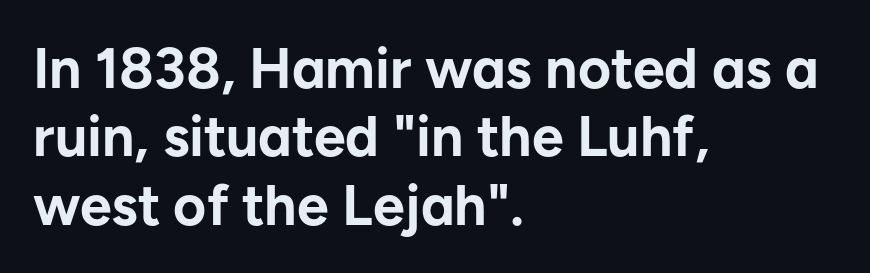
{"serif": "no", "italic": "no", "bold": "yes", "weight": "bold", "width": "normal", "stroke_contrast": "low", "x_height": "medium", "monospaced": "no", "underline": "no", "align": "left", "line_spacing_ratio": 1.2, "letter_spacing": "normal", "letter_spacing_em": 0.0, "glyph_px": 57}
